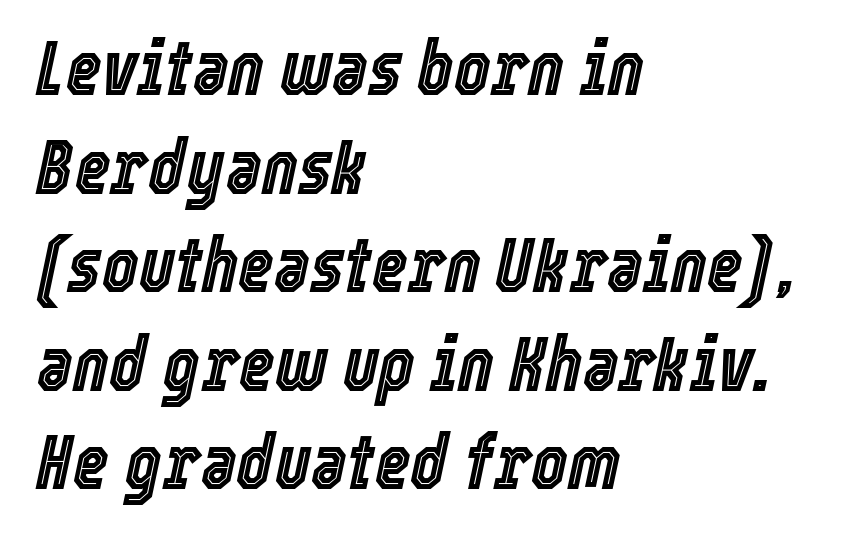
Inter-character spacing is left at the font's built-in metrics. The paragraph has a hard left edge and a soft right edge. Do the characters align in a grid? No, the font is proportional. One glance says typical: line gaps are just what's usual. The lettering tilts uniformly, giving the passage an italic look. Just letters on the line, the space beneath them empty.
